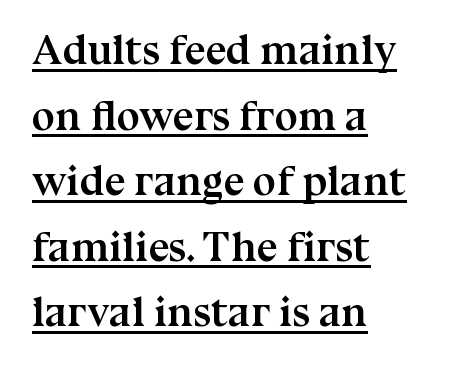
The image shows 42 px semibold serif type, upright; set left-aligned, normal line spacing (1.56x), normal letter spacing, underlined; medium stroke contrast and a medium x-height.
